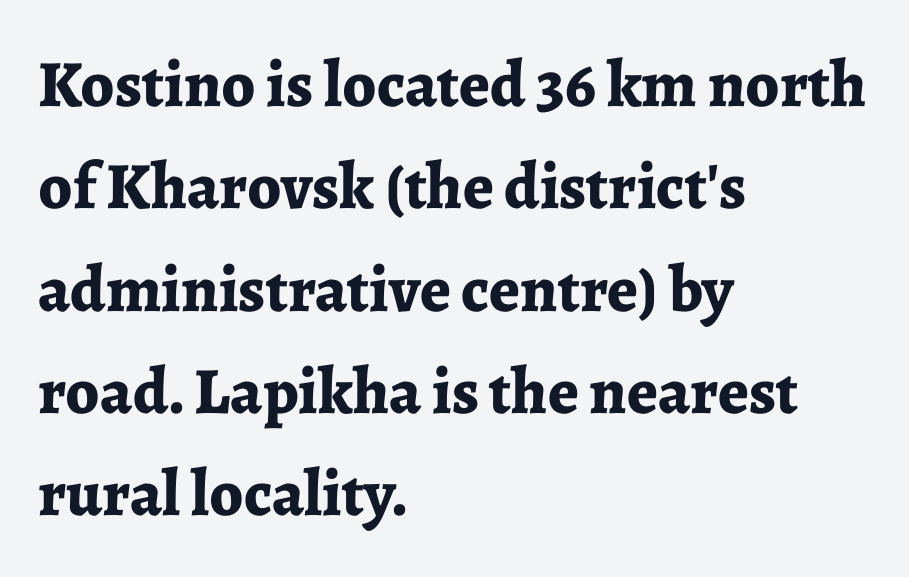
The image shows 66 px bold serif type, upright; set left-aligned, normal line spacing (1.55x), normal letter spacing, not underlined; low stroke contrast and a medium x-height.
